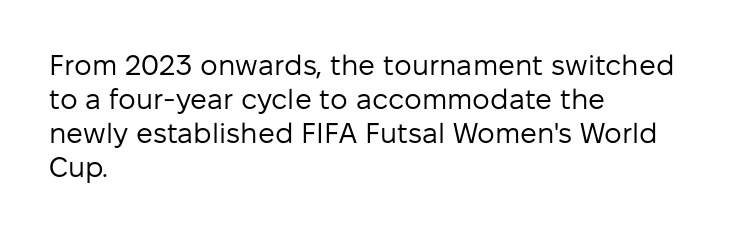
The image shows 28 px regular-weight sans-serif type, upright; set left-aligned, line spacing 1.21x, normal letter spacing, not underlined; low stroke contrast and a medium x-height.
